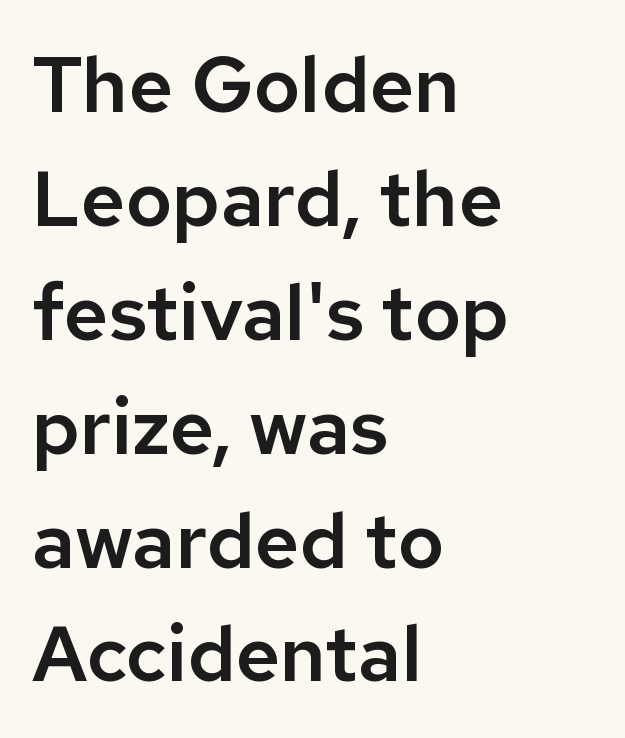
The image shows 78 px sans-serif type, upright; set left-aligned, normal line spacing (1.46x), normal letter spacing, not underlined; low stroke contrast and a medium x-height.
